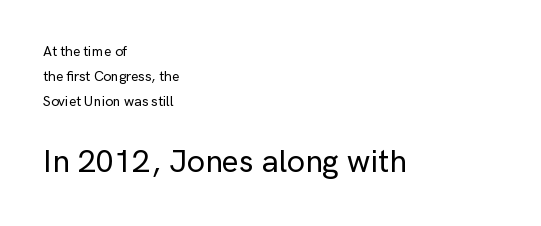
The passage is arranged the way most books set body copy — flush left. Plain, unruled lines of type. In this sample the second text group is rendered at the bigger scale. Proportional: the letters do not fall into vertical columns. Examine the stroke ends and you'll find no serifs. In terms of posture, this sample is upright.
